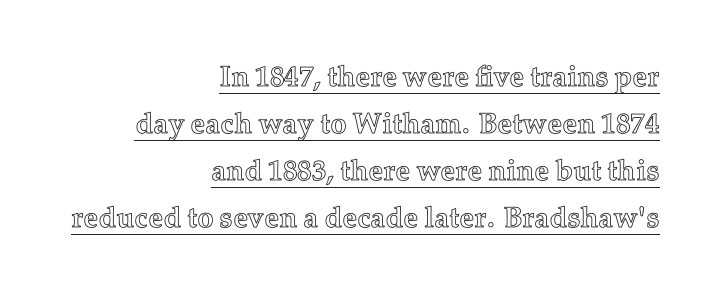
Q: Is the text italic (slanted)? A: No, it is upright.
Q: Is the text underlined? A: Yes.
Q: How is the paragraph aligned? A: Right-aligned.
Q: Is the spacing between letters normal or unusually wide? A: Normal.
Q: Is the spacing between lines tight, normal or loose? A: Normal.
Q: Width (condensed, normal, or wide)? A: Normal.
Q: x-height? A: Medium.
Q: Monospaced? A: No.
